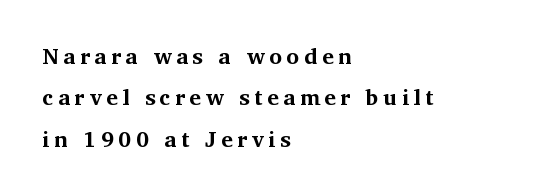
{"italic": "no", "bold": "yes", "underline": "no", "align": "left", "line_spacing_ratio": 1.88, "letter_spacing": "wide", "letter_spacing_em": 0.21, "glyph_px": 22}
